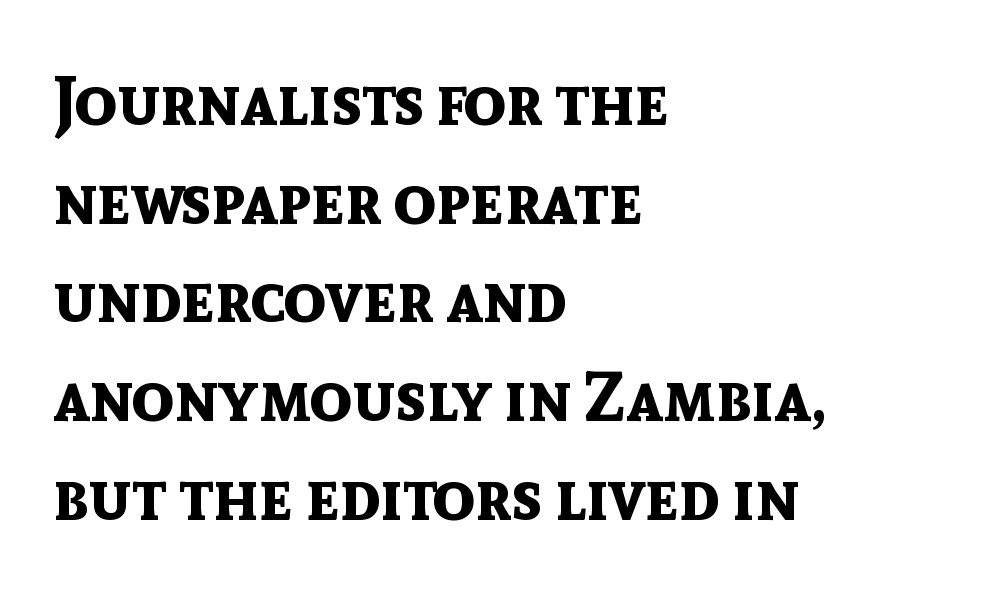
{"serif": "no", "italic": "no", "bold": "yes", "weight": "bold", "width": "normal", "x_height": "medium", "monospaced": "no", "underline": "no", "align": "left", "line_spacing": "normal", "line_spacing_ratio": 1.43, "letter_spacing": "normal", "letter_spacing_em": 0.0, "glyph_px": 69}
